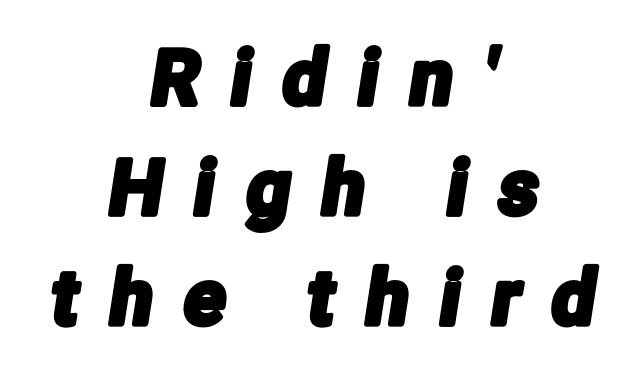
The space beneath each line is pristine and unruled. The glyphs in this specimen are sans serif. One-word summary of the alignment: center. Reading down the column, the eye jumps a familiar distance to each next line. Spacing verdict: proportional, widths tailored to each character.
